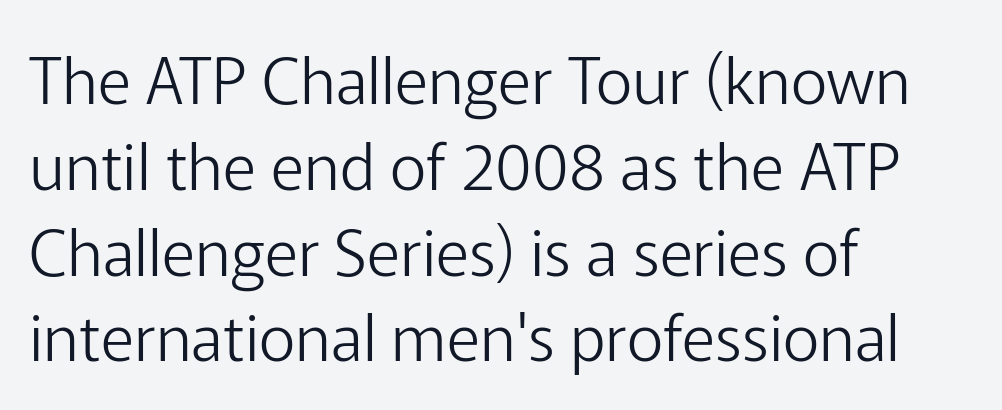
{"serif": "no", "italic": "no", "bold": "no", "weight": "light", "width": "normal", "stroke_contrast": "low", "x_height": "medium", "monospaced": "no", "underline": "no", "align": "left", "line_spacing": "normal", "line_spacing_ratio": 1.34, "letter_spacing": "normal", "letter_spacing_em": 0.0, "glyph_px": 64}
